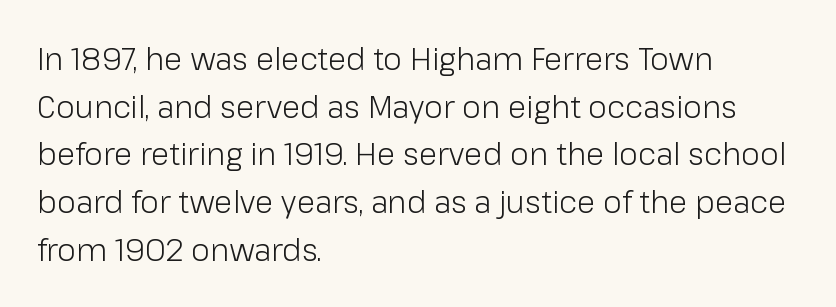
This sample keeps an unexceptional amount of space between lines. The line texture is even and compact thanks to regular tracking. Only glyphs here, with clear space below each row. Weight class: somewhere from thin through regular. The letters stand upright; this is a roman face. The lines are quadded left.
